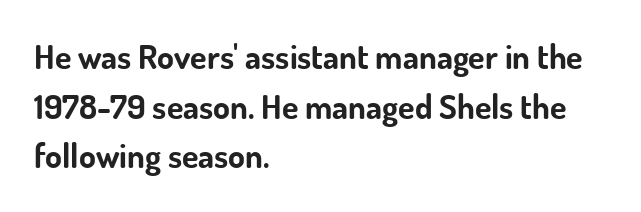
The sample has been set heavy, in full bold. The rendering uses a moderate line-height, typical for paragraphs. Note the varied advance widths — an 'i' is clearly narrower than an 'm'. The type is set solid horizontally, with unmodified tracking. This rendering employs a face without finishing strokes, i.e., a sans-serif.
